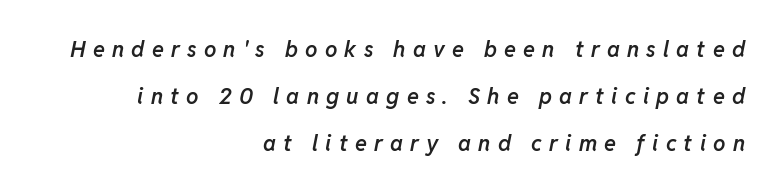
Vertical spacing — loose. A somewhat darkened texture: the type is semibold rather than bold. Quick note: italic. Glance below the letters and you will spot only blank space. The compositor pushed each line to the right boundary. Loose tracking; the words dissolve into strings of separated letters.
